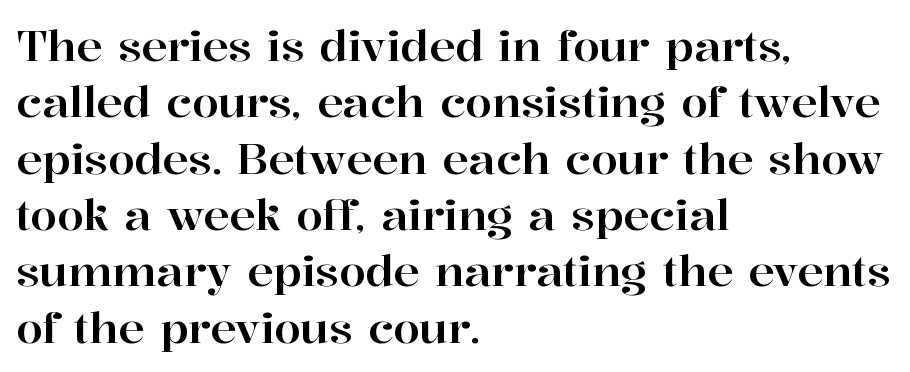
The image shows 43 px serif type, upright; set left-aligned, normal line spacing (1.31x), normal letter spacing, not underlined; high stroke contrast and a medium x-height.
